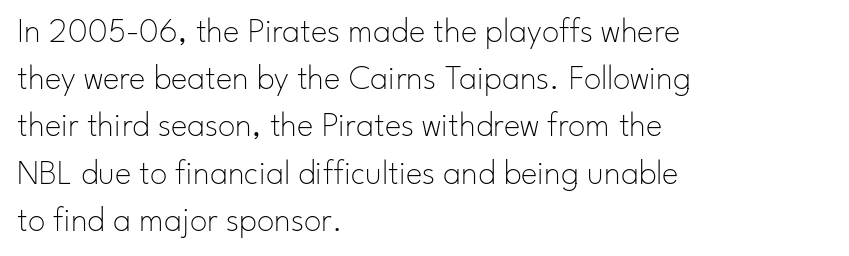
{"serif": "no", "italic": "no", "bold": "no", "weight": "thin", "width": "normal", "stroke_contrast": "low", "x_height": "small", "monospaced": "no", "underline": "no", "align": "left", "line_spacing": "normal", "line_spacing_ratio": 1.35, "letter_spacing": "normal", "letter_spacing_em": 0.0, "glyph_px": 35}
